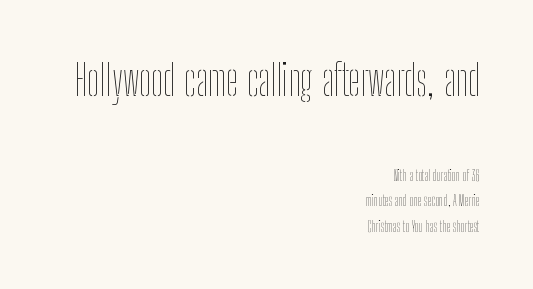
{"italic": "no", "bold": "no", "weight": "thin", "width": "condensed", "stroke_contrast": "low", "x_height": "medium", "monospaced": "no", "underline": "no", "align": "right", "line_spacing_ratio": 1.84, "letter_spacing": "normal", "letter_spacing_em": 0.0, "larger_block": "first", "size_ratio": 3.07, "glyph_px": 43}
